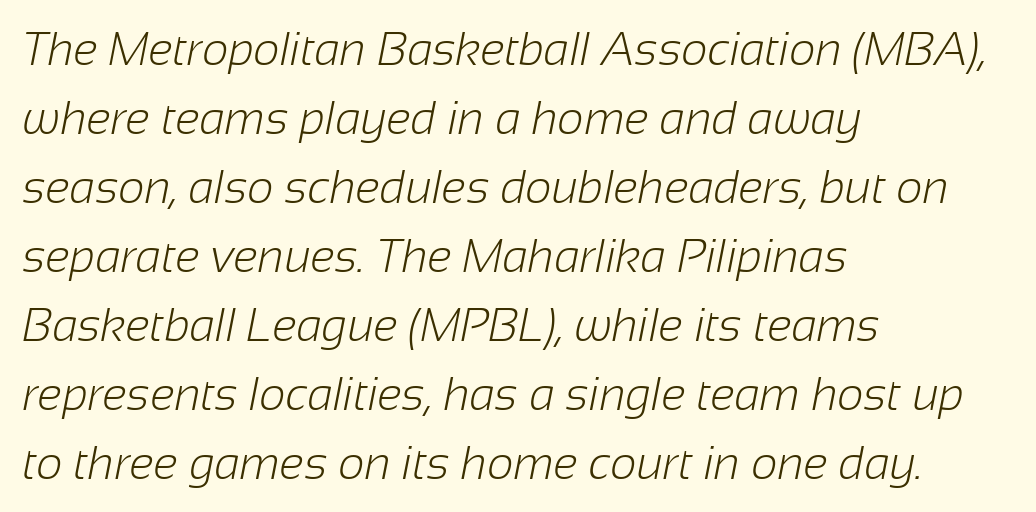
Compared with a centered layout, this one pins lines to the left instead. What stands out about the letter spacing? Nothing — it is the standard amount. Check the space under the baseline: it is left empty. Look at the bottom of the vertical strokes: they stop flat, with no serifs. Here the designer chose a conventional face with non-uniform glyph widths. Students, observe: this is what conventionally led text looks like.
